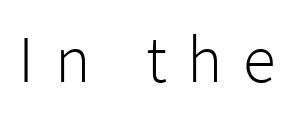
The face used here is proportionally spaced, like ordinary book or web type. The rendering inserts visible extra space after every character. The space directly below the letters is spotless. The strokes carry an ordinary text weight at most. Serif or sans? Sans — the stroke terminals are bare. No italicization has been applied; the sample stays upright.
